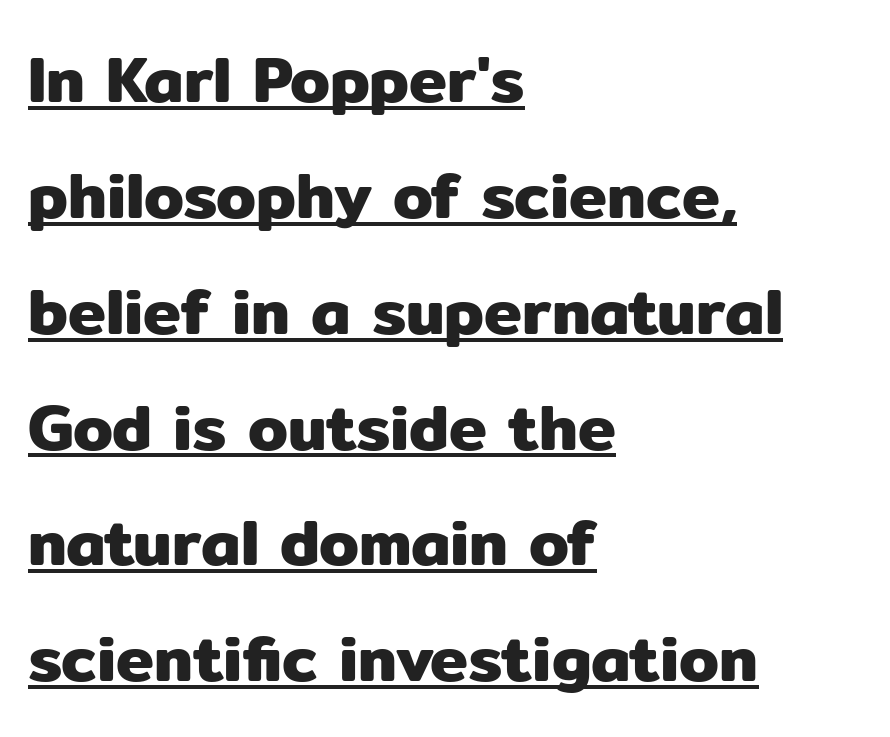
Look at the bottom of the vertical strokes: they stop flat, with no serifs. Notice how a bar underscores the lettering throughout. Is this a fixed-width face? No — the glyphs have proportional, varying widths. Notice how the stems are strictly vertical — no italics here. All the whitespace from short lines collects on the right. Is the letter spacing exaggerated? No — it looks like the ordinary default.
